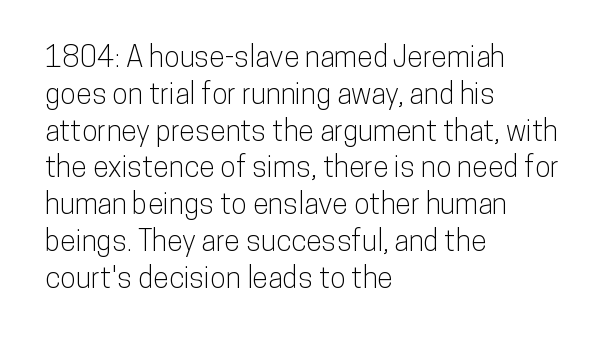
{"serif": "no", "italic": "no", "width": "condensed", "stroke_contrast": "low", "x_height": "medium", "monospaced": "no", "underline": "no", "align": "left", "line_spacing": "normal", "line_spacing_ratio": 1.27, "letter_spacing": "normal", "letter_spacing_em": 0.0, "glyph_px": 29}
